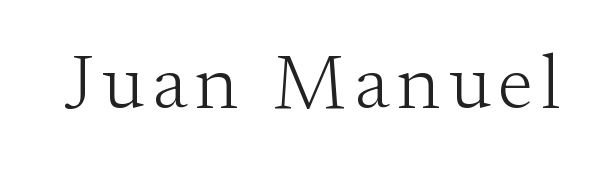
Q: Is the text bold? A: No.
Q: Is the text italic (slanted)? A: No, it is upright.
Q: Is the typeface a serif or a sans-serif typeface? A: Serif.
Q: Is the text underlined? A: No.
Q: Width (condensed, normal, or wide)? A: Normal.
Q: Stroke contrast? A: Medium.
Q: x-height? A: Small.
Q: Monospaced? A: No.
